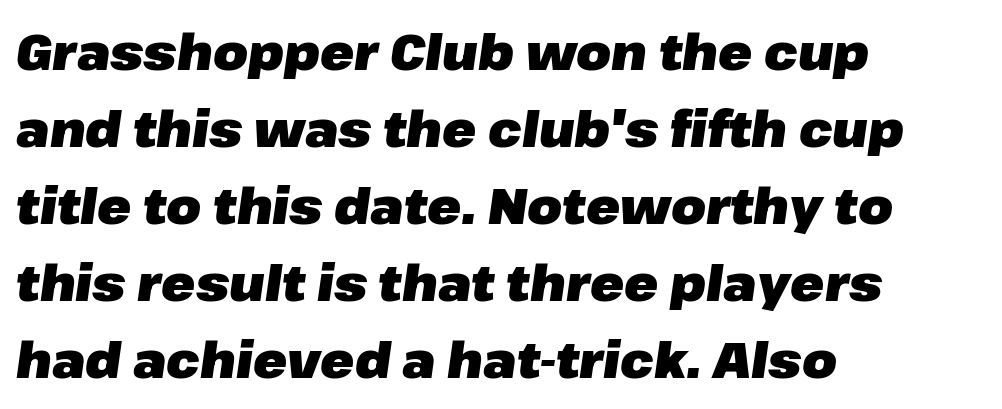
The image shows 50 px heavy type, italic (leaning right); set left-aligned, normal line spacing (1.54x), normal letter spacing, not underlined; low stroke contrast and a medium x-height.
